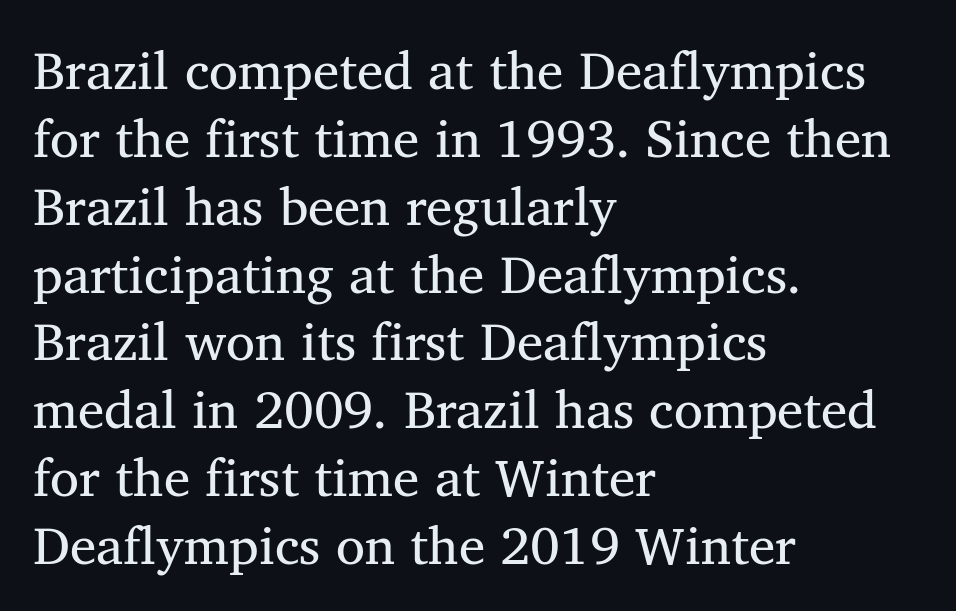
The image shows 53 px serif type, upright; set left-aligned, normal line spacing (1.28x), normal letter spacing, not underlined; medium stroke contrast and a medium x-height.
